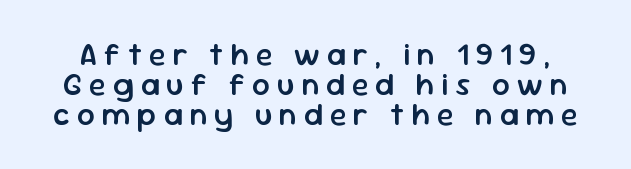
Q: Is the text bold? A: Semi-bold.
Q: Is the text italic (slanted)? A: No, it is upright.
Q: Is the typeface a serif or a sans-serif typeface? A: Sans-serif.
Q: Is the text underlined? A: No.
Q: Is the spacing between letters normal or unusually wide? A: Unusually wide.
Q: Is the spacing between lines tight, normal or loose? A: Tight.
Q: Width (condensed, normal, or wide)? A: Normal.
Q: Stroke contrast? A: Low.
Q: x-height? A: Medium.
Q: Monospaced? A: No.
